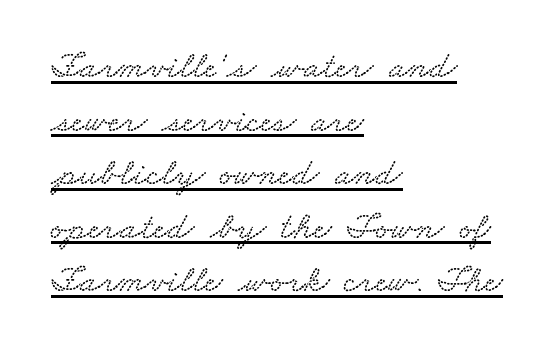
The line-height multiplier appears to be the usual default. Reading down the block, your eye returns to a fixed left position each line. Underline: present. Is this a fixed-width face? No — the glyphs have proportional, varying widths. Each word holds together tightly as a unit, with standard inter-letter gaps.
